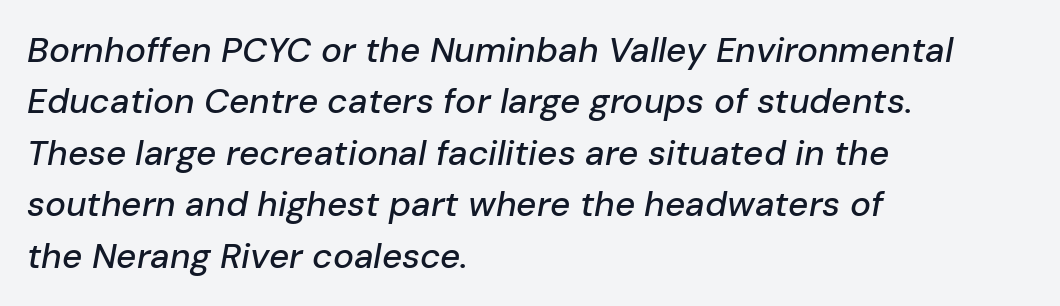
How would I describe the line gaps? Plain and ordinary. Alignment: flush left. There is no visible air inserted between adjacent glyphs. Proportional: the letters do not fall into vertical columns.
